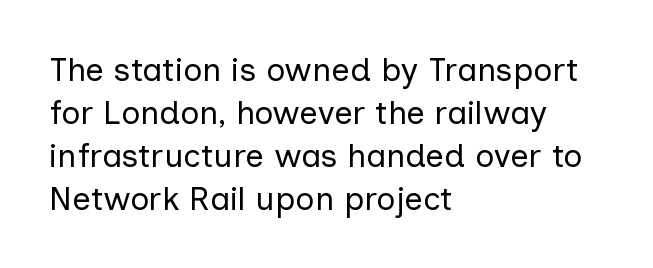
Reading down the block, your eye returns to a fixed left position each line. The type sits square on the baseline with zero lean. Rows of type keep a routine distance in the vertical direction. Tracking value appears to be zero — textbook default spacing.
